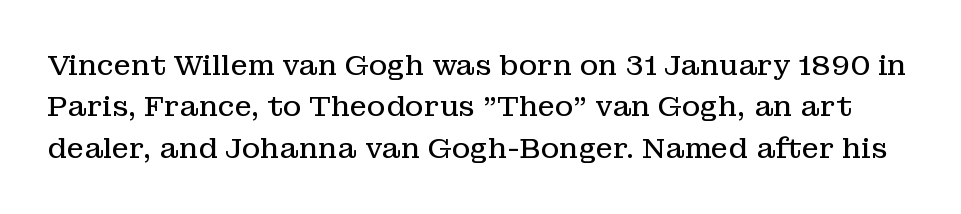
{"serif": "yes", "italic": "no", "bold": "no", "weight": "regular", "width": "normal", "stroke_contrast": "low", "x_height": "medium", "monospaced": "no", "underline": "no", "line_spacing": "normal", "line_spacing_ratio": 1.48, "letter_spacing": "normal", "letter_spacing_em": 0.0, "glyph_px": 28}
